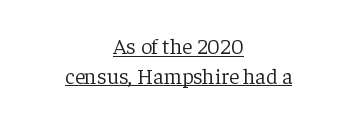
A light-to-regular cut is what we see here. Vertically, the passage feels balanced, rows spaced as you'd expect. Looks like someone drew a line under every word here. The compositor balanced each line on the midline. The horizontal fit of the characters is conventional and even. Quick note: not italic, upright.
